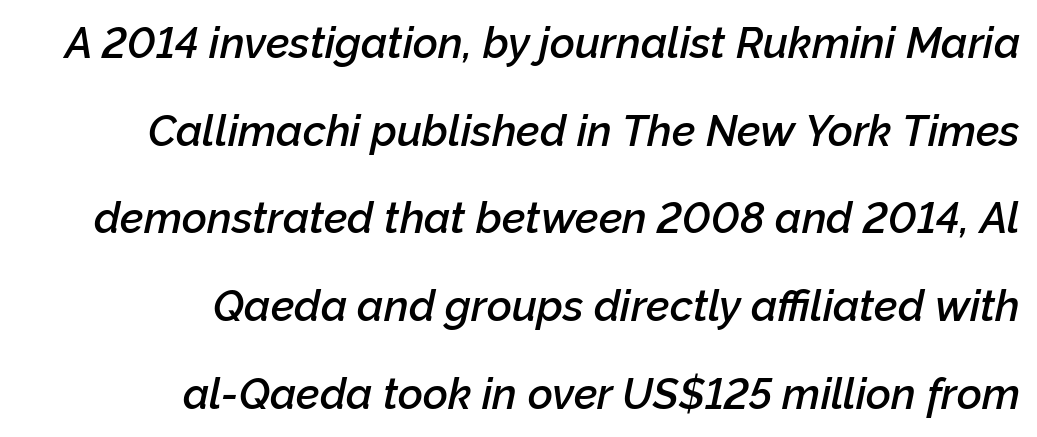
{"italic": "yes", "lean": "right", "slant_degrees": 12, "bold": "semi", "weight": "semibold", "width": "normal", "stroke_contrast": "low", "x_height": "medium", "monospaced": "no", "underline": "no", "align": "right", "line_spacing": "loose", "line_spacing_ratio": 2.04, "letter_spacing": "normal", "letter_spacing_em": 0.0, "glyph_px": 43}
